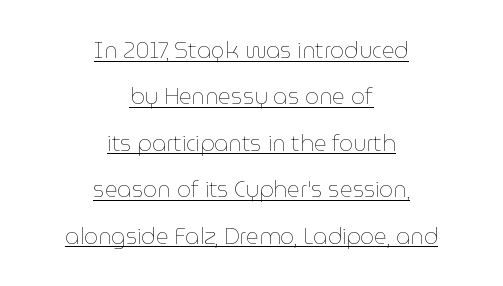
If you folded the block vertically in half, each line would mirror itself in length. This rendering leaves character spacing at its baseline value. The leading is generous, giving the passage an open texture. Somebody hit Ctrl+U on this one — the words are underlined. Do the letters lean? They stand straight.
